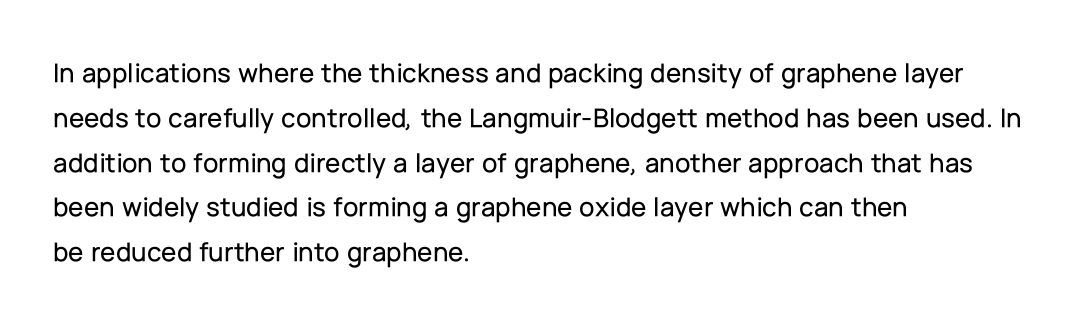
{"serif": "no", "italic": "no", "width": "normal", "stroke_contrast": "low", "x_height": "medium", "monospaced": "no", "underline": "no", "align": "left", "line_spacing": "normal", "line_spacing_ratio": 1.6, "letter_spacing": "normal", "letter_spacing_em": 0.0, "glyph_px": 28}
